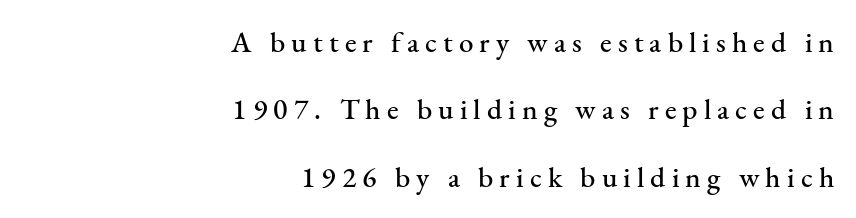
The vertical gap from one line to the next is large. A typesetter would call this heavily tracked-out type. Leftover space on each line is placed entirely before the opening word. Descenders hang freely into open space. Notice how the stems are strictly vertical — no italics here.
